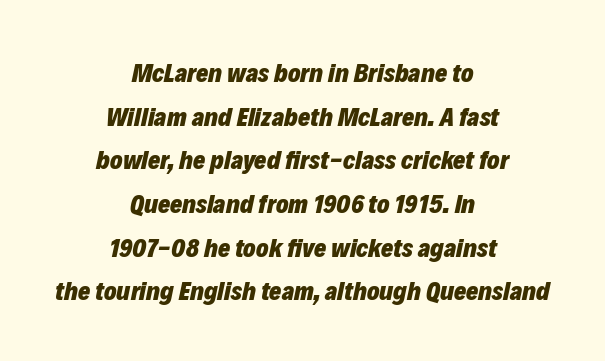
The image shows 26 px bold type, italic (leaning right); set centered, normal line spacing (1.68x), normal letter spacing, not underlined.
